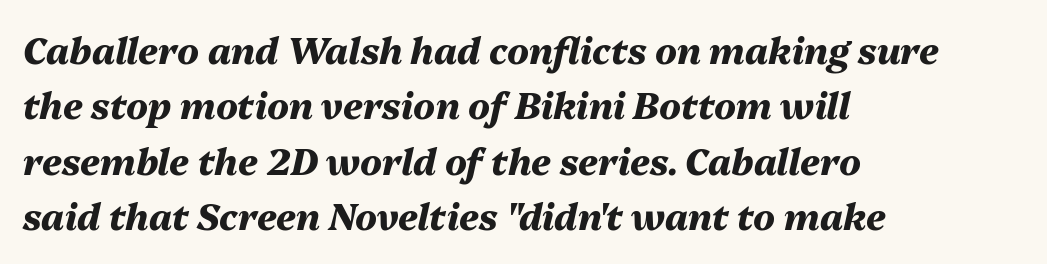
Q: Is the text bold? A: Yes.
Q: Is the text italic (slanted)? A: Yes, it leans right by about 13 degrees.
Q: Is the text underlined? A: No.
Q: How is the paragraph aligned? A: Left-aligned.
Q: Is the spacing between letters normal or unusually wide? A: Normal.
Q: Is the spacing between lines tight, normal or loose? A: Normal.
Q: Width (condensed, normal, or wide)? A: Normal.
Q: Stroke contrast? A: Medium.
Q: x-height? A: Medium.
Q: Monospaced? A: No.
